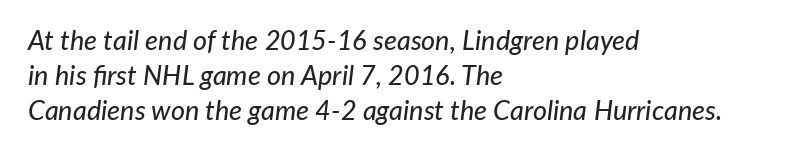
The glyphs are unaccompanied by any horizontal stroke below them. A student would call this left alignment; a typographer would say flush left, rag right. This sample uses plain, unmodified letter spacing. The whole block is typeset with a tilt. Interline gaps are of average width in this sample.
